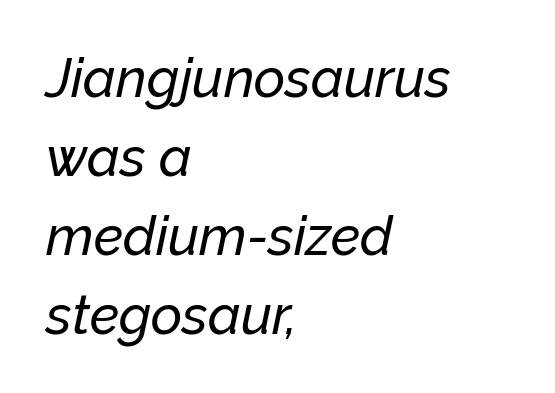
{"italic": "yes", "lean": "right", "slant_degrees": 12, "width": "normal", "stroke_contrast": "low", "x_height": "medium", "monospaced": "no", "underline": "no", "align": "left", "line_spacing": "normal", "line_spacing_ratio": 1.46, "letter_spacing": "normal", "letter_spacing_em": 0.0, "glyph_px": 54}
